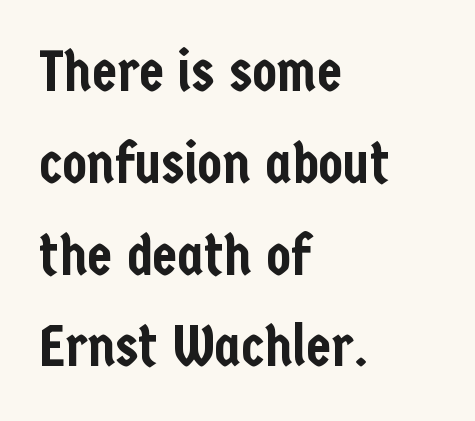
{"serif": "no", "italic": "no", "width": "condensed", "stroke_contrast": "low", "x_height": "medium", "monospaced": "no", "underline": "no", "align": "left", "line_spacing": "normal", "line_spacing_ratio": 1.61, "letter_spacing": "normal", "letter_spacing_em": 0.0, "glyph_px": 57}
